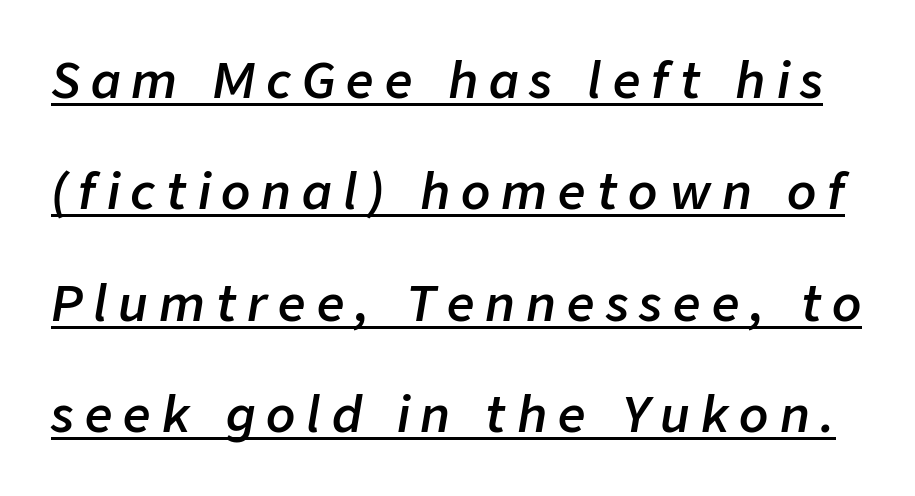
Q: Is the text bold? A: Semi-bold.
Q: Is the text italic (slanted)? A: Yes, it leans right by about 9 degrees.
Q: Is the text underlined? A: Yes.
Q: Is the spacing between letters normal or unusually wide? A: Unusually wide.
Q: Is the spacing between lines tight, normal or loose? A: Loose.
Q: Width (condensed, normal, or wide)? A: Normal.
Q: Stroke contrast? A: Low.
Q: x-height? A: Medium.
Q: Monospaced? A: No.
